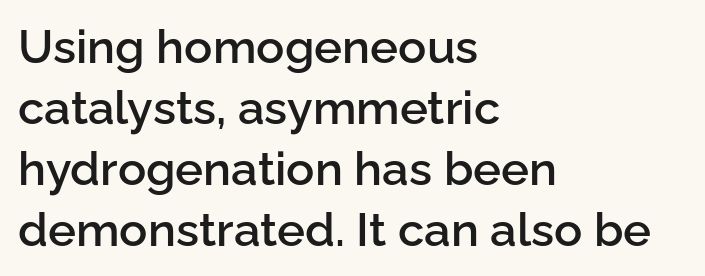
{"serif": "no", "italic": "no", "bold": "semi", "weight": "semibold", "width": "normal", "stroke_contrast": "low", "x_height": "medium", "monospaced": "no", "underline": "no", "align": "left", "line_spacing": "normal", "line_spacing_ratio": 1.3, "letter_spacing": "normal", "letter_spacing_em": 0.0, "glyph_px": 47}
